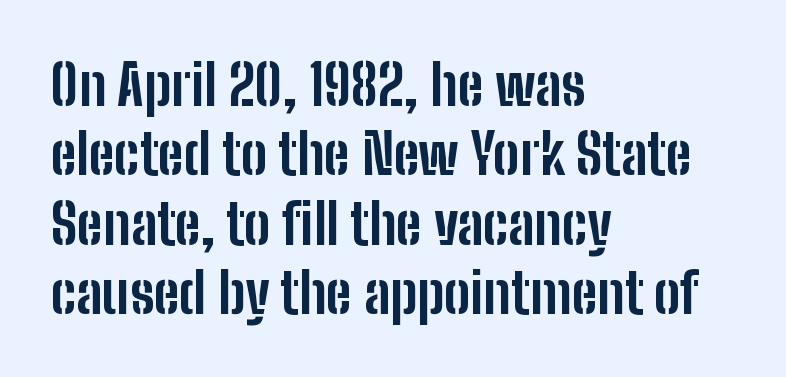
The image shows 55 px bold, condensed sans-serif type, upright; set left-aligned, normal line spacing (1.26x), normal letter spacing, not underlined; low stroke contrast and a medium x-height.
